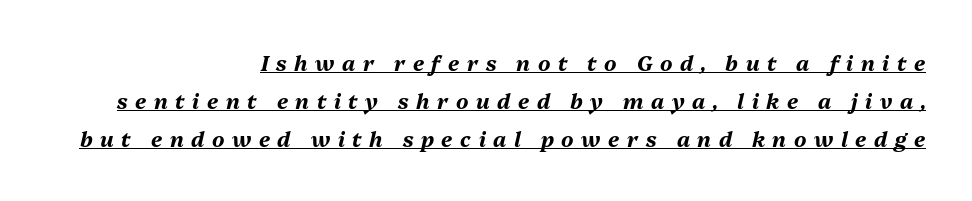
The image shows 21 px bold type, italic (leaning right); set right-aligned, line spacing 1.81x, unusually wide letter spacing (+0.36 em), underlined.
